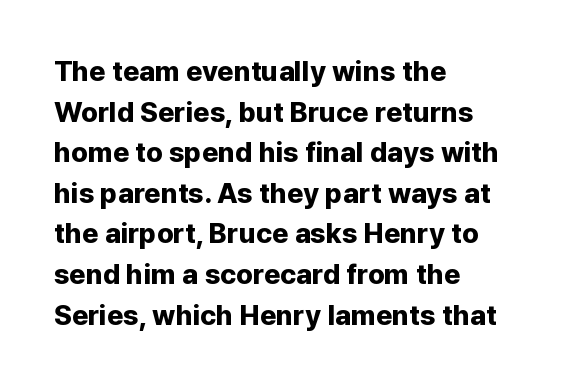
Q: Is the text bold? A: Yes.
Q: Is the text italic (slanted)? A: No, it is upright.
Q: Is the typeface a serif or a sans-serif typeface? A: Sans-serif.
Q: Is the text underlined? A: No.
Q: How is the paragraph aligned? A: Left-aligned.
Q: Is the spacing between letters normal or unusually wide? A: Normal.
Q: Is the spacing between lines tight, normal or loose? A: Normal.
Q: Width (condensed, normal, or wide)? A: Normal.
Q: Stroke contrast? A: Low.
Q: x-height? A: Medium.
Q: Monospaced? A: No.
